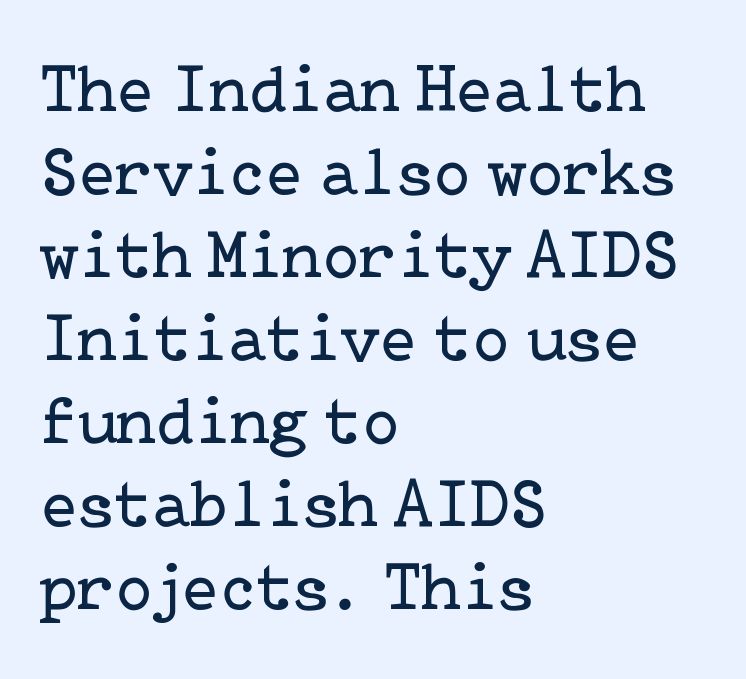
The setting favours the left margin, as ordinary paragraphs usually do. Typographically, this falls in the serif category. Stem width sits at or under what a default text font uses. Observe the ordinary spacing: letters are neighbours, not strangers.
